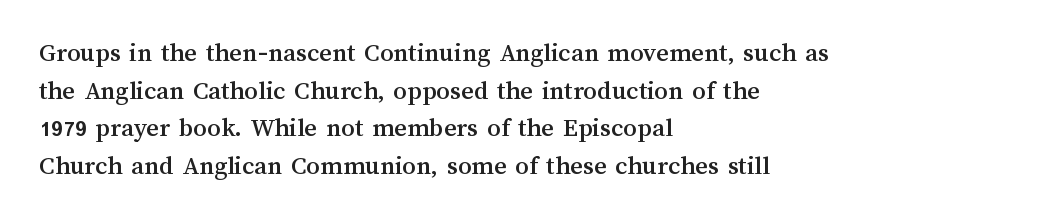
Plain, unruled lines of type. The lines in this sample share a left origin and differ only in where they stop. The specimen reads as upright at a glance. Letter spacing: default. If you measured baseline to baseline, you'd find a middling distance.
